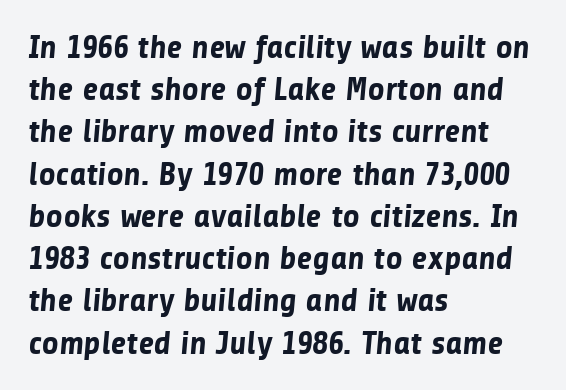
{"serif": "no", "bold": "yes", "weight": "bold", "width": "normal", "stroke_contrast": "low", "x_height": "medium", "monospaced": "no", "underline": "no", "align": "left", "line_spacing": "normal", "line_spacing_ratio": 1.28, "letter_spacing": "normal", "letter_spacing_em": 0.0, "glyph_px": 33}
